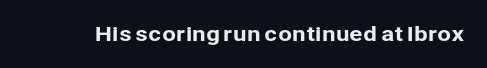
{"italic": "no", "underline": "no", "letter_spacing": "normal", "letter_spacing_em": 0.0, "glyph_px": 20}
